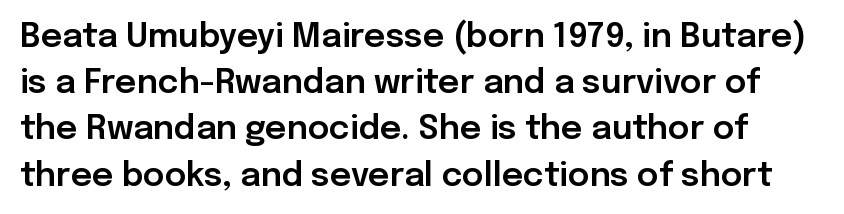
The image shows 33 px sans-serif type, upright; set normal line spacing (1.4x), normal letter spacing, not underlined; low stroke contrast and a medium x-height.
